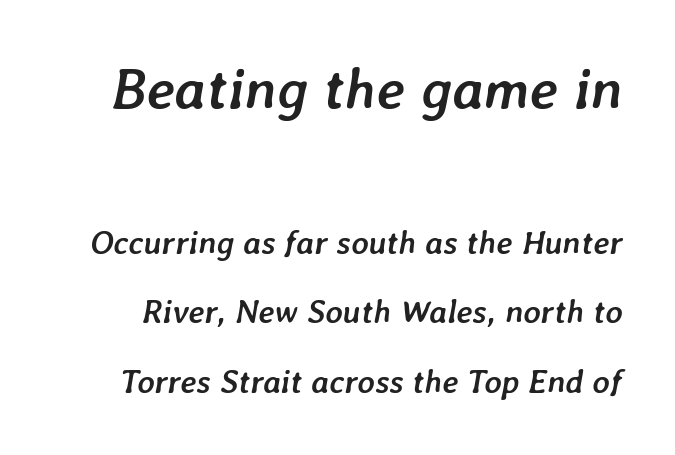
{"italic": "yes", "lean": "right", "slant_degrees": 7, "bold": "yes", "weight": "semibold", "width": "normal", "stroke_contrast": "low", "x_height": "medium", "monospaced": "no", "underline": "no", "line_spacing": "loose", "line_spacing_ratio": 2.11, "letter_spacing": "normal", "letter_spacing_em": 0.0, "larger_block": "first", "size_ratio": 1.76, "glyph_px": 58}
